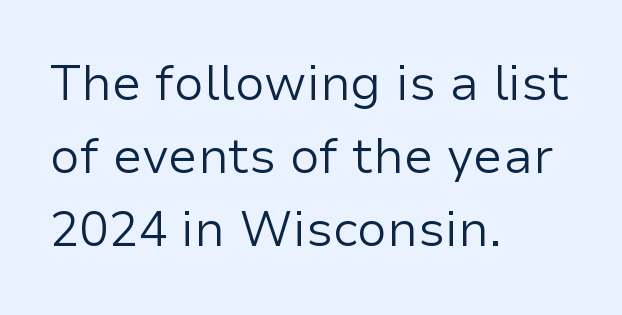
The font sits on the lighter half of the weight spectrum, regular included. The axis of the letterforms is exactly vertical. The letterforms sit shoulder to shoulder at normal distance. A classic flush-left, rag-right setting is used for this passage. Normally led — the rows are evenly, conventionally spaced. Letters rest on an invisible, unmarked baseline.
